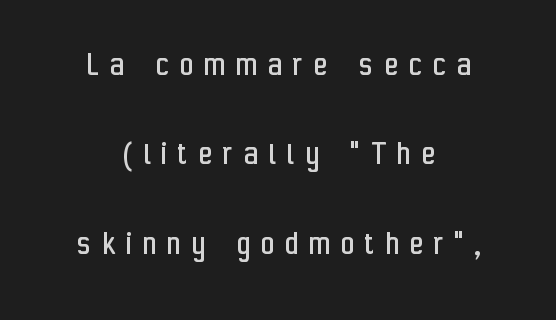
Q: Is the text bold? A: No.
Q: Is the text italic (slanted)? A: No, it is upright.
Q: Is the typeface a serif or a sans-serif typeface? A: Sans-serif.
Q: Is the text underlined? A: No.
Q: How is the paragraph aligned? A: Centered.
Q: Is the spacing between letters normal or unusually wide? A: Unusually wide.
Q: Is the spacing between lines tight, normal or loose? A: Loose.
Q: Width (condensed, normal, or wide)? A: Condensed.
Q: Stroke contrast? A: Low.
Q: x-height? A: Medium.
Q: Monospaced? A: No.
